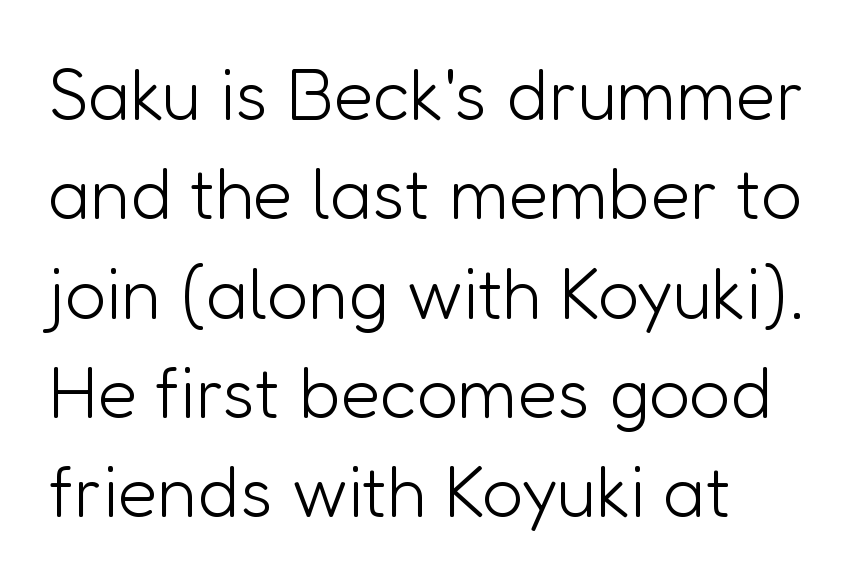
Q: Is the text bold? A: No.
Q: Is the text italic (slanted)? A: No, it is upright.
Q: Is the typeface a serif or a sans-serif typeface? A: Sans-serif.
Q: Is the text underlined? A: No.
Q: How is the paragraph aligned? A: Left-aligned.
Q: Is the spacing between letters normal or unusually wide? A: Normal.
Q: Is the spacing between lines tight, normal or loose? A: Normal.
Q: Width (condensed, normal, or wide)? A: Normal.
Q: Stroke contrast? A: Low.
Q: x-height? A: Medium.
Q: Monospaced? A: No.
